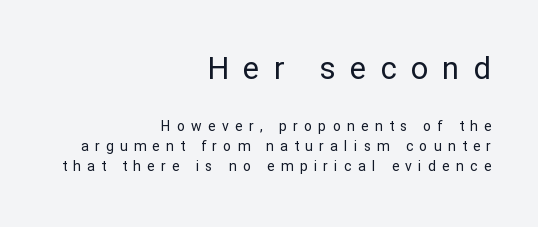
{"serif": "no", "italic": "no", "bold": "no", "weight": "regular", "width": "normal", "stroke_contrast": "low", "x_height": "medium", "monospaced": "no", "underline": "no", "align": "right", "line_spacing": "normal", "line_spacing_ratio": 1.43, "letter_spacing": "wide", "letter_spacing_em": 0.45, "larger_block": "first", "size_ratio": 2.21, "glyph_px": 31}
